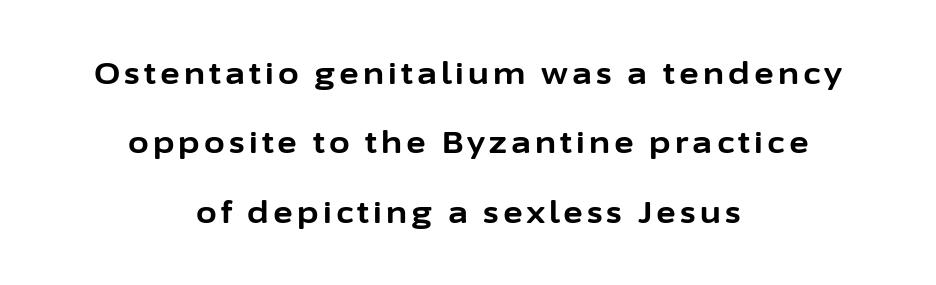
The image shows 30 px bold sans-serif type, upright; set centered, loose line spacing (2.31x), not underlined; low stroke contrast and a medium x-height.
